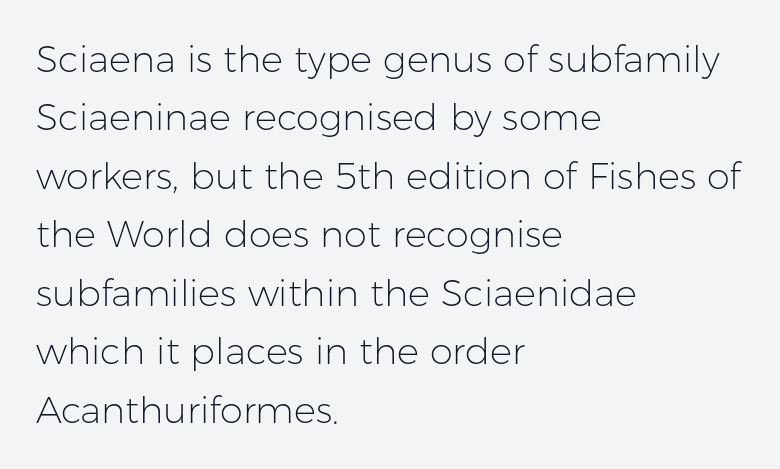
The image shows 37 px light sans-serif type, upright; set left-aligned, normal line spacing (1.58x), normal letter spacing, not underlined; low stroke contrast and a medium x-height.
